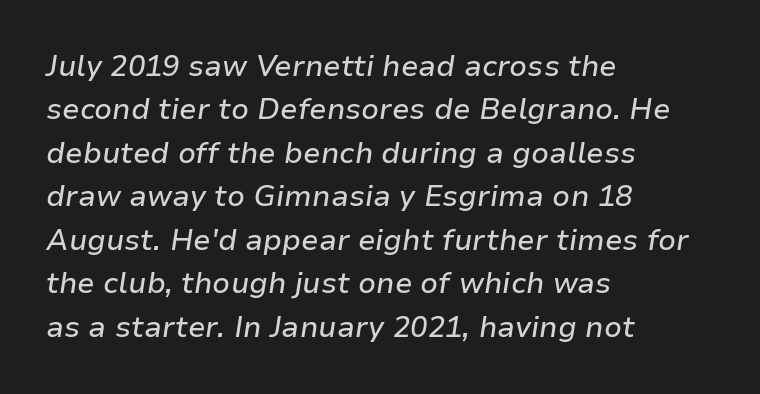
The image shows 29 px text type, italic (leaning right); set left-aligned, normal line spacing (1.5x), normal letter spacing, not underlined; low stroke contrast and a medium x-height.
